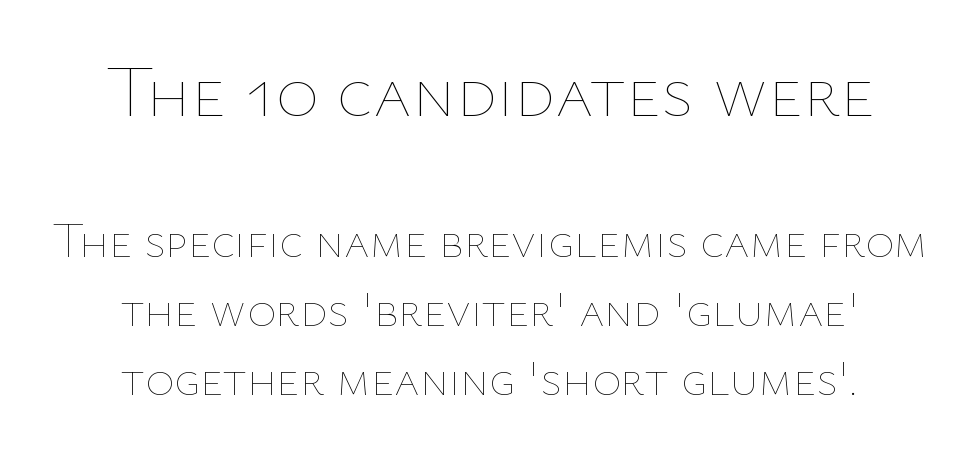
The image shows 74 px thin type, upright; set centered, normal line spacing (1.41x), normal letter spacing, not underlined; the first (top) block is 1.51x larger; low stroke contrast and a medium x-height.
